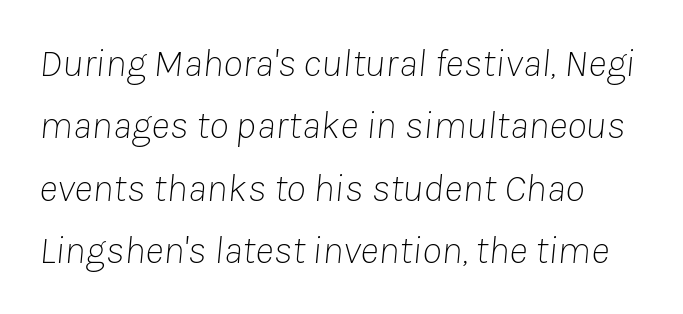
{"italic": "yes", "lean": "right", "slant_degrees": 8, "bold": "no", "weight": "thin", "width": "normal", "stroke_contrast": "low", "x_height": "medium", "monospaced": "no", "underline": "no", "line_spacing": "normal", "line_spacing_ratio": 1.56, "letter_spacing": "normal", "letter_spacing_em": 0.0, "glyph_px": 40}
